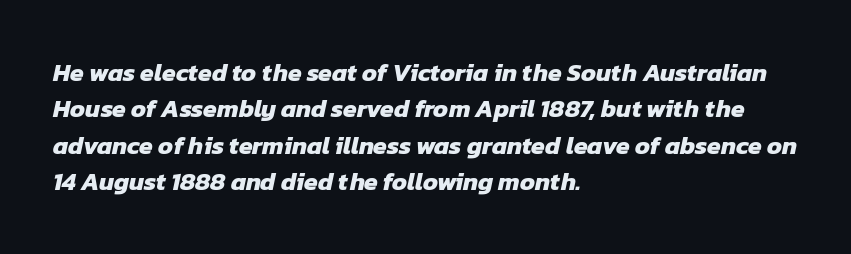
{"bold": "yes", "underline": "no", "align": "left", "line_spacing": "normal", "line_spacing_ratio": 1.46, "letter_spacing": "normal", "letter_spacing_em": 0.0, "glyph_px": 25}
